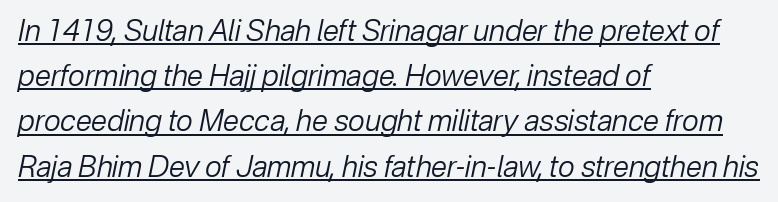
{"italic": "yes", "lean": "right", "slant_degrees": 12, "bold": "no", "weight": "regular", "width": "normal", "stroke_contrast": "low", "x_height": "medium", "monospaced": "no", "underline": "yes", "align": "left", "line_spacing": "normal", "line_spacing_ratio": 1.56, "letter_spacing": "normal", "letter_spacing_em": 0.0, "glyph_px": 29}
